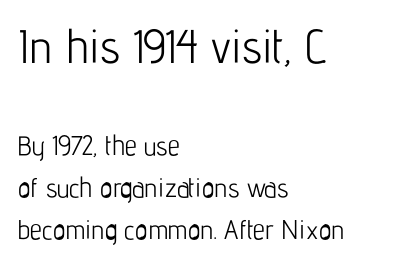
Q: Is the text bold? A: No.
Q: Is the text italic (slanted)? A: No, it is upright.
Q: Is the typeface a serif or a sans-serif typeface? A: Sans-serif.
Q: Is the text underlined? A: No.
Q: How is the paragraph aligned? A: Left-aligned.
Q: Is the spacing between letters normal or unusually wide? A: Normal.
Q: Is the spacing between lines tight, normal or loose? A: Normal.
Q: Which block of text is set in a larger size, the first (top) or the second (bottom)? A: The first (top) one.
Q: Width (condensed, normal, or wide)? A: Condensed.
Q: Stroke contrast? A: Low.
Q: x-height? A: Medium.
Q: Monospaced? A: No.
